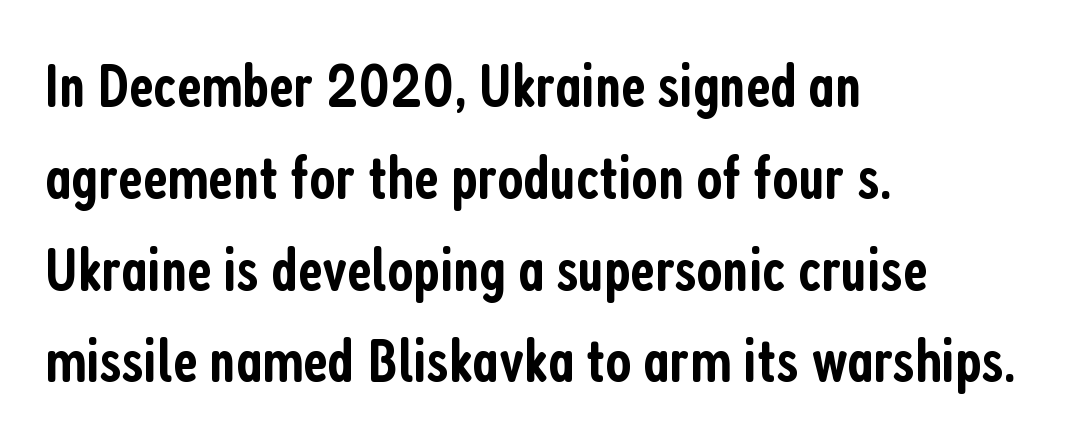
{"serif": "no", "italic": "no", "bold": "semi", "weight": "semibold", "width": "condensed", "stroke_contrast": "low", "x_height": "medium", "monospaced": "no", "underline": "no", "align": "left", "line_spacing": "normal", "line_spacing_ratio": 1.48, "letter_spacing": "normal", "letter_spacing_em": 0.0, "glyph_px": 62}
